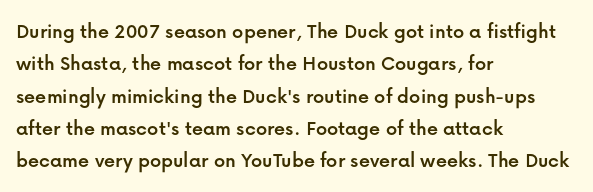
Q: Is the text italic (slanted)? A: No, it is upright.
Q: Is the text underlined? A: No.
Q: How is the paragraph aligned? A: Left-aligned.
Q: Is the spacing between letters normal or unusually wide? A: Normal.
Q: Is the spacing between lines tight, normal or loose? A: Normal.
